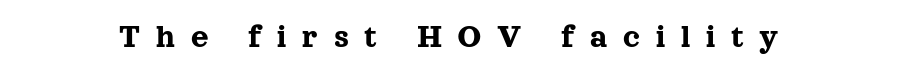
The image shows 34 px serif type, upright; set unusually wide letter spacing (+0.46 em), not underlined; a medium x-height.
